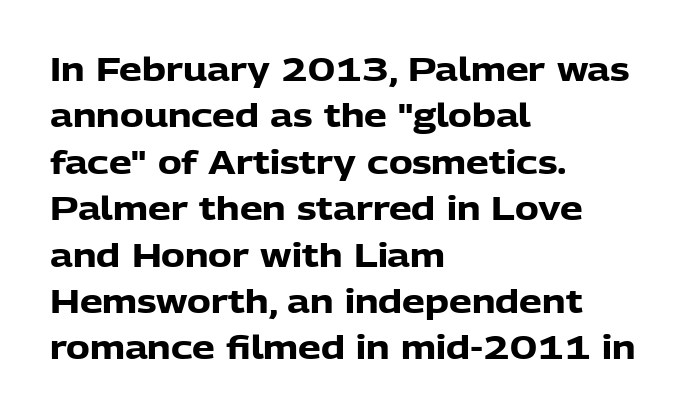
Spacing verdict: proportional, widths tailored to each character. The type family on display is of the sans-serif kind. Default kerning and tracking; the words read as compact shapes. The rendering uses a moderate line-height, typical for paragraphs.
